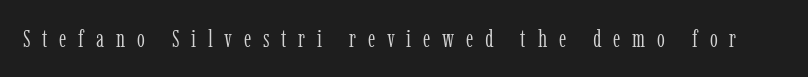
The image shows 25 px text type, upright; set unusually wide letter spacing (+0.47 em), not underlined.
